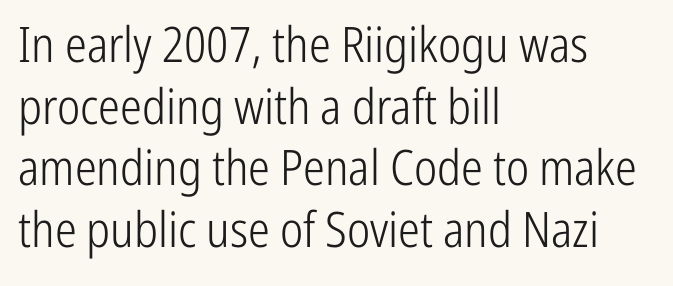
Q: Is the text bold? A: No.
Q: Is the text italic (slanted)? A: No, it is upright.
Q: Is the typeface a serif or a sans-serif typeface? A: Sans-serif.
Q: Is the text underlined? A: No.
Q: How is the paragraph aligned? A: Left-aligned.
Q: Is the spacing between letters normal or unusually wide? A: Normal.
Q: Is the spacing between lines tight, normal or loose? A: Normal.
Q: Width (condensed, normal, or wide)? A: Condensed.
Q: Stroke contrast? A: Low.
Q: x-height? A: Medium.
Q: Monospaced? A: No.
